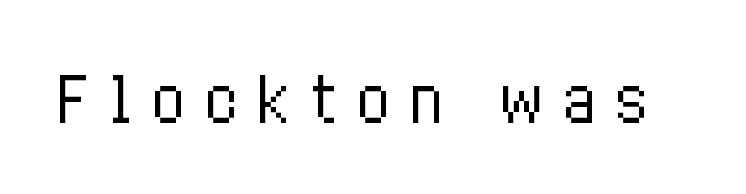
The image shows 60 px regular-weight, condensed type, upright; set unusually wide letter spacing (+0.27 em), not underlined; low stroke contrast and a medium x-height.
